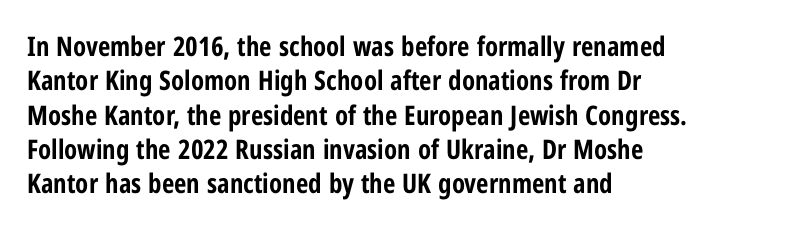
The image shows 27 px bold type, upright; set left-aligned, normal line spacing (1.27x), normal letter spacing, not underlined.
